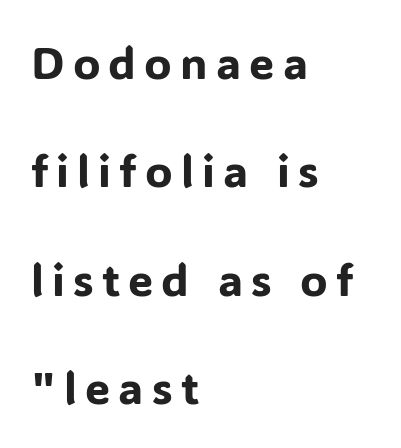
The type family on display is of the sans-serif kind. These lines stack with their left ends in a neat column. The passage shown is typed in a proportional face where columns would drift. Baseline-to-baseline distance is far greater than the letter height. Each row of text sits above clean, open space. Does the lettering tilt? It doesn't — this is upright.
